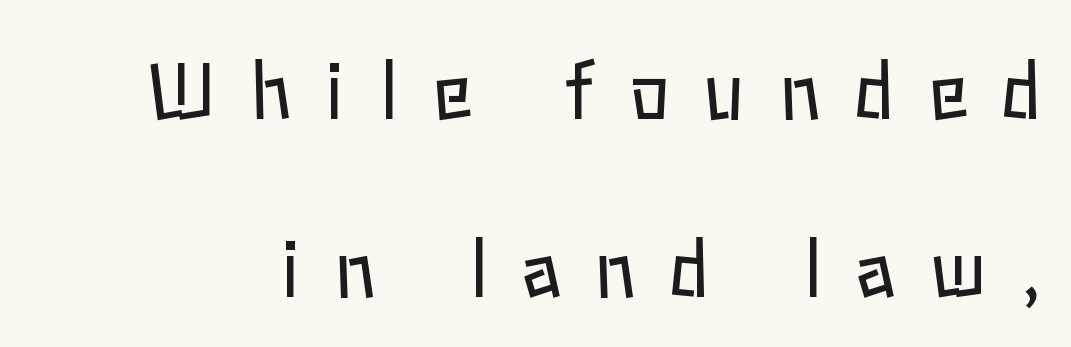
The image shows 76 px regular-weight type, upright; set loose line spacing (2.34x), unusually wide letter spacing (+0.44 em), not underlined; low stroke contrast and a medium x-height.
